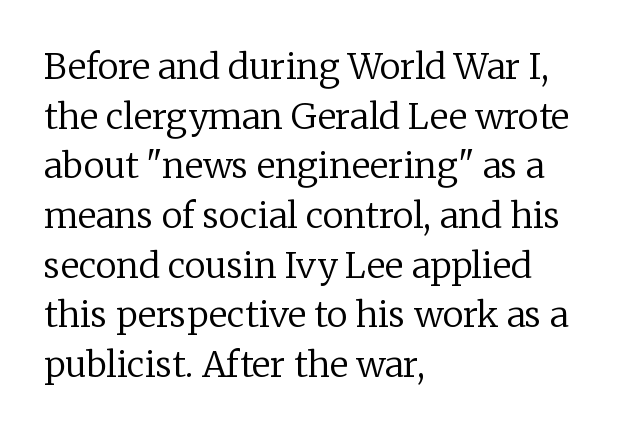
Tall strokes in this sample are plumb rather than angled. Look at the tracking — it's just the regular setting, nothing added. Does the copy run flush right? No — it runs flush left. The space between consecutive lines is moderate. The face looks like a standard text weight, possibly lighter. Each letter keeps its own natural width here, so spacing adapts to shape.
